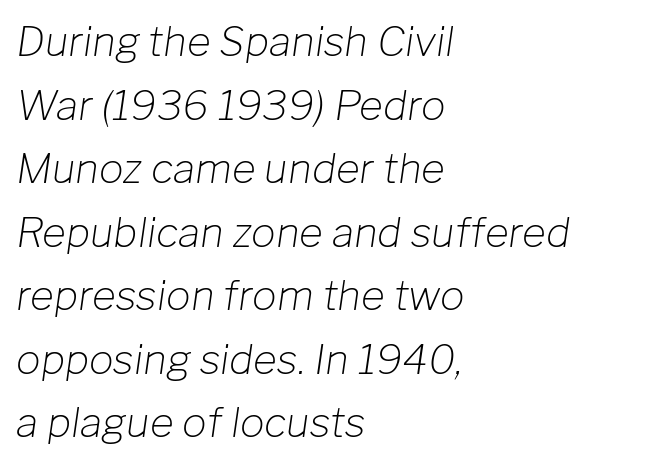
{"italic": "yes", "lean": "right", "slant_degrees": 8, "bold": "no", "weight": "light", "width": "normal", "stroke_contrast": "low", "x_height": "medium", "monospaced": "no", "underline": "no", "align": "left", "line_spacing": "normal", "line_spacing_ratio": 1.55, "letter_spacing": "normal", "letter_spacing_em": 0.0, "glyph_px": 41}
